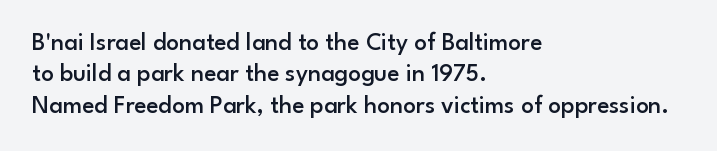
Has an underline been added? It has not. Nobody touched the tracking dial on this one. The rendering uses a semibold face; strokes are thickened but not to full bold. Style check: upright. Normally led — the rows are evenly, conventionally spaced.
